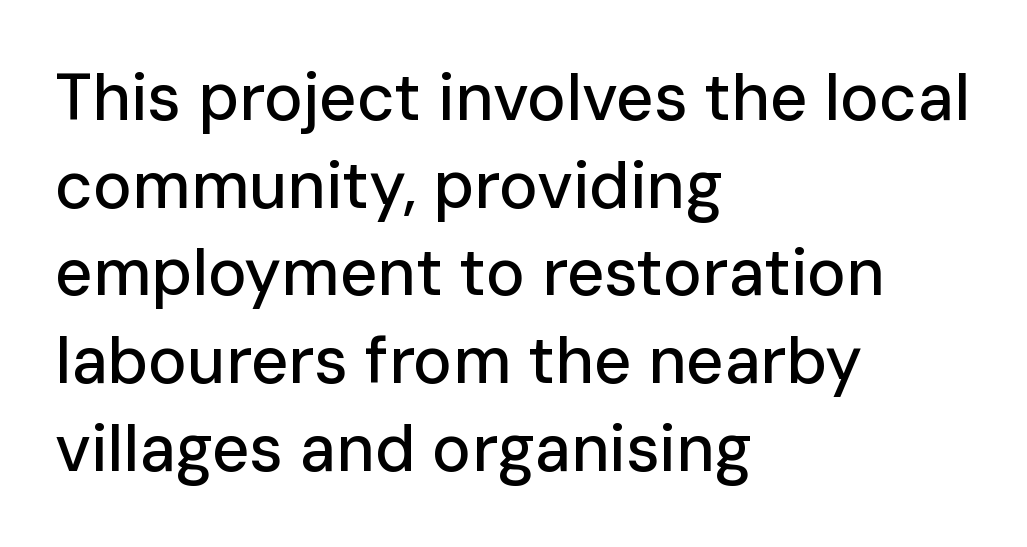
Q: Is the text italic (slanted)? A: No, it is upright.
Q: Is the typeface a serif or a sans-serif typeface? A: Sans-serif.
Q: Is the text underlined? A: No.
Q: How is the paragraph aligned? A: Left-aligned.
Q: Is the spacing between letters normal or unusually wide? A: Normal.
Q: Is the spacing between lines tight, normal or loose? A: Normal.
Q: Width (condensed, normal, or wide)? A: Normal.
Q: Stroke contrast? A: Low.
Q: x-height? A: Medium.
Q: Monospaced? A: No.
